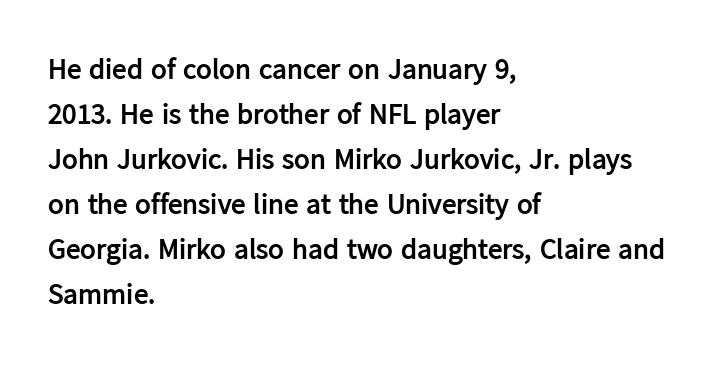
{"serif": "no", "italic": "no", "bold": "yes", "weight": "semibold", "width": "normal", "stroke_contrast": "low", "x_height": "medium", "monospaced": "no", "underline": "no", "align": "left", "line_spacing": "normal", "line_spacing_ratio": 1.55, "letter_spacing": "normal", "letter_spacing_em": 0.0, "glyph_px": 29}
